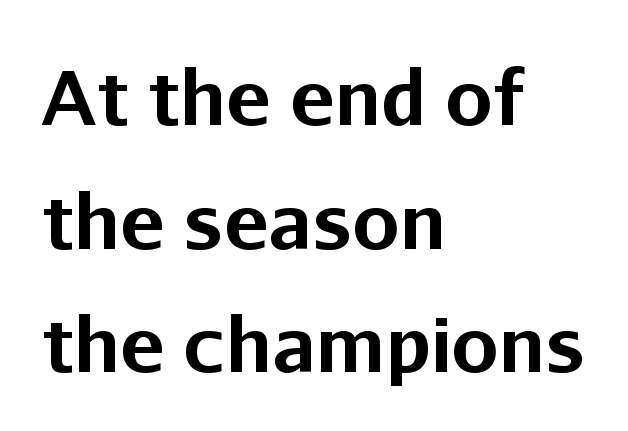
{"serif": "no", "italic": "no", "bold": "yes", "weight": "bold", "width": "normal", "stroke_contrast": "low", "x_height": "medium", "monospaced": "no", "underline": "no", "align": "left", "line_spacing": "normal", "line_spacing_ratio": 1.65, "letter_spacing": "normal", "letter_spacing_em": 0.0, "glyph_px": 75}
